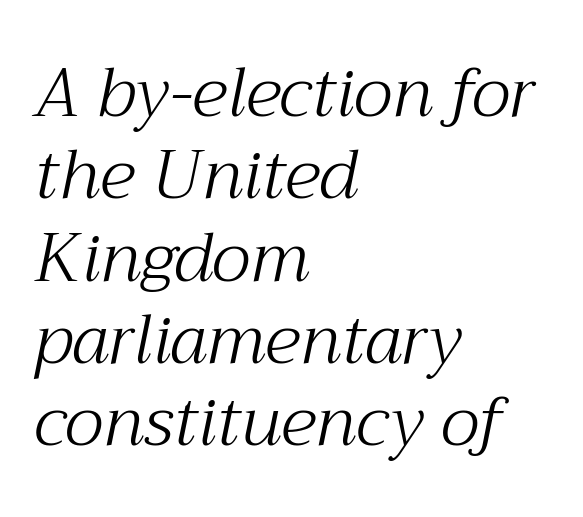
Glyph-to-glyph distance matches everyday printed text. Compared with a centered layout, this one pins lines to the left instead. Bare-footed words on every line. A typesetter would mark this as italic. Do the characters align in a grid? No, the font is proportional.
